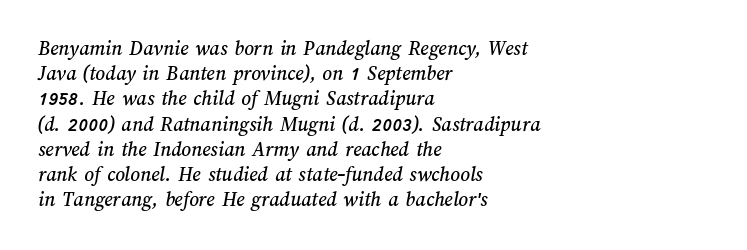
The setting favours the left margin, as ordinary paragraphs usually do. Honestly, the letter spacing is just normal — you wouldn't notice it. The words here are not underlined.
